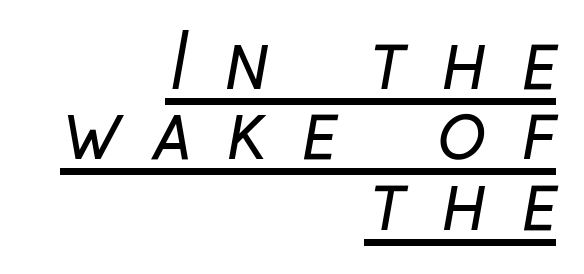
Q: Is the text bold? A: No.
Q: Is the typeface a serif or a sans-serif typeface? A: Sans-serif.
Q: Is the text underlined? A: Yes.
Q: How is the paragraph aligned? A: Right-aligned.
Q: Is the spacing between letters normal or unusually wide? A: Unusually wide.
Q: Is the spacing between lines tight, normal or loose? A: Tight.
Q: Width (condensed, normal, or wide)? A: Condensed.
Q: Stroke contrast? A: Low.
Q: x-height? A: Medium.
Q: Monospaced? A: No.
